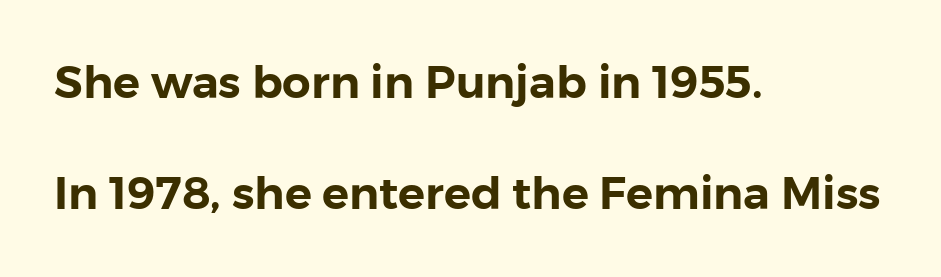
The image shows 45 px sans-serif type, upright; set left-aligned, loose line spacing (2.46x), normal letter spacing, not underlined; low stroke contrast and a medium x-height.
